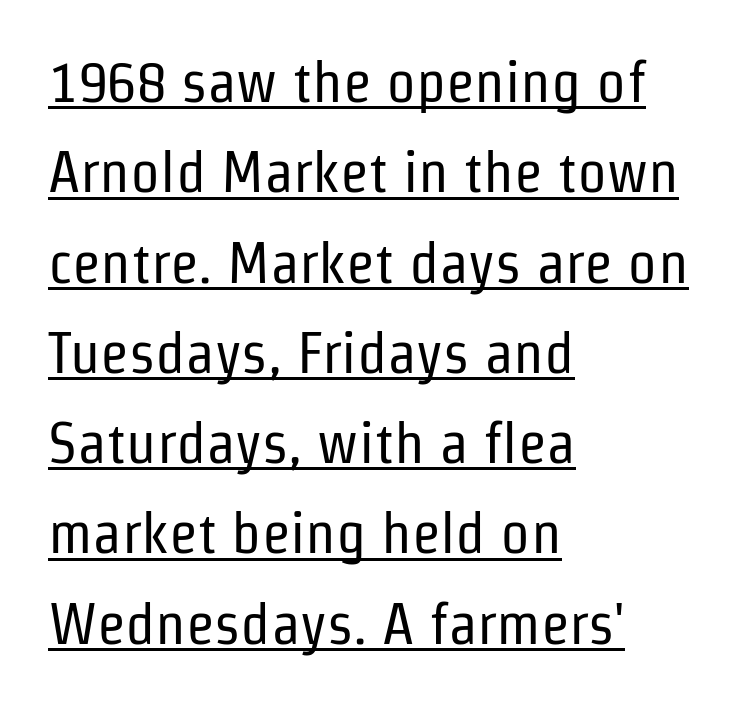
The image shows 59 px regular-weight, condensed sans-serif type, upright; set left-aligned, normal line spacing (1.53x), normal letter spacing, underlined; low stroke contrast and a medium x-height.
